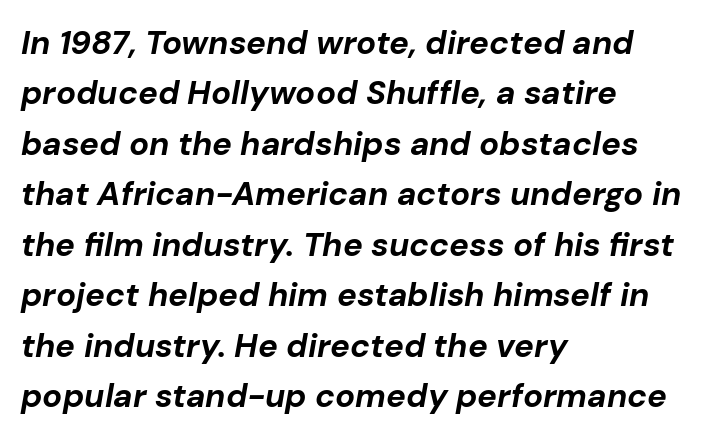
The image shows 33 px bold type, italic (leaning right); set left-aligned, normal line spacing (1.53x), normal letter spacing, not underlined; low stroke contrast and a medium x-height.
